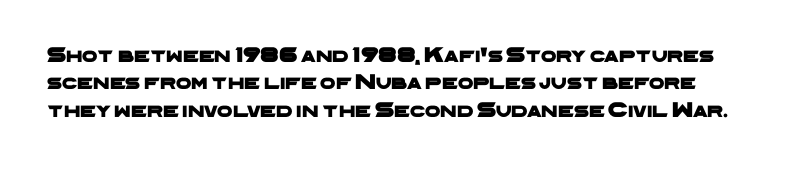
Horizontal bands of white between lines are of average thickness. Here the glyphs are tracked normally, forming tight word shapes. The specimen omits any rule beneath the text block's lines.
